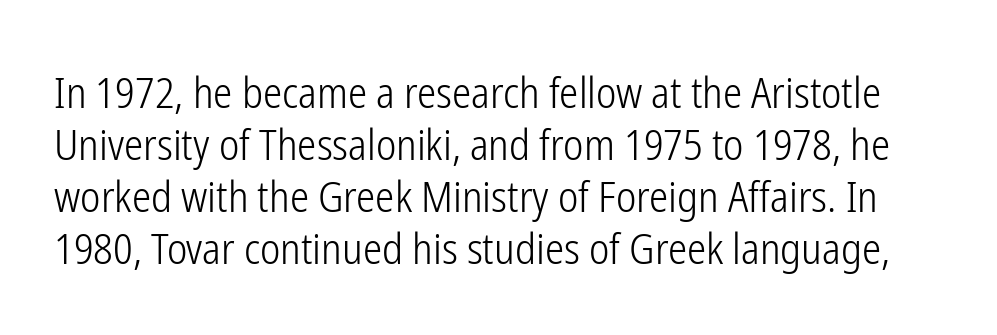
{"serif": "no", "italic": "no", "bold": "no", "weight": "light", "width": "condensed", "stroke_contrast": "low", "x_height": "medium", "monospaced": "no", "underline": "no", "line_spacing_ratio": 1.21, "letter_spacing": "normal", "letter_spacing_em": 0.0, "glyph_px": 43}
